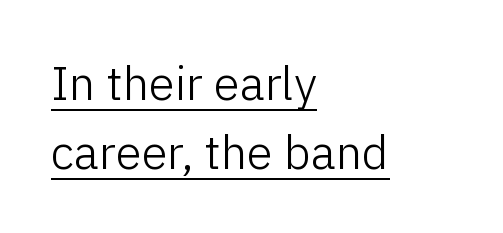
The image shows 47 px light sans-serif type, upright; set left-aligned, normal line spacing (1.46x), normal letter spacing, underlined; low stroke contrast and a medium x-height.
